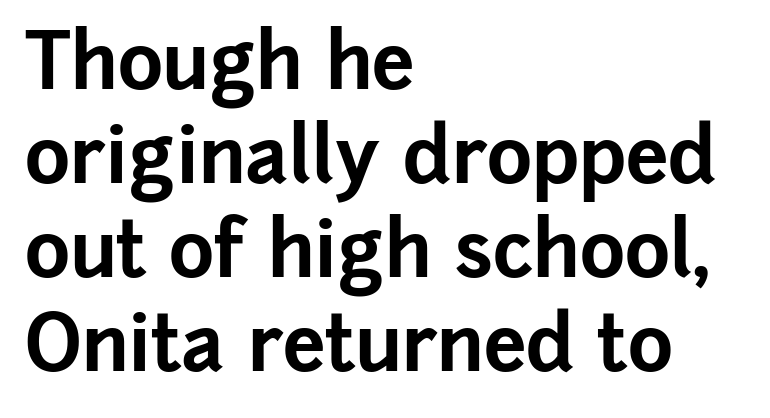
The image shows 77 px bold sans-serif type, upright; set left-aligned, line spacing 1.22x, normal letter spacing, not underlined; low stroke contrast and a medium x-height.
